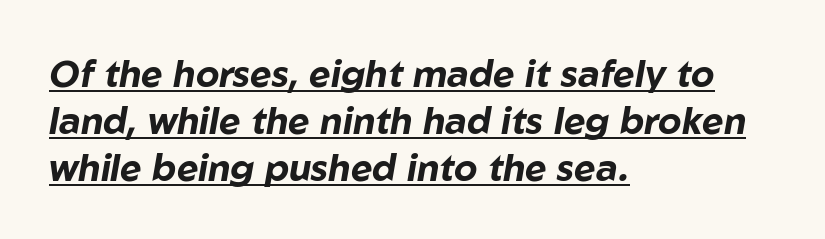
Every row of glyphs begins at an identical x-position on the left. Regarding leading, the lines here are spaced in the standard way. Every letter is thick-stroked: bold, no question. Glyph-to-glyph distance matches everyday printed text. Caption: lettering with a line underneath. Character widths vary here, with narrow letters taking less room than wide ones.
